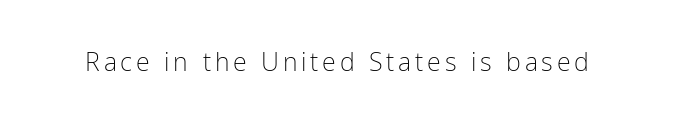
{"italic": "no", "bold": "no", "underline": "no", "glyph_px": 25}
